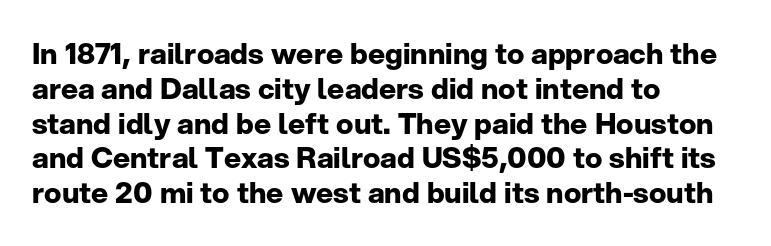
The lines are quadded left. A bare baseline throughout the passage. Caption: bold face, heavy strokes. Here the glyphs are tracked normally, forming tight word shapes.
